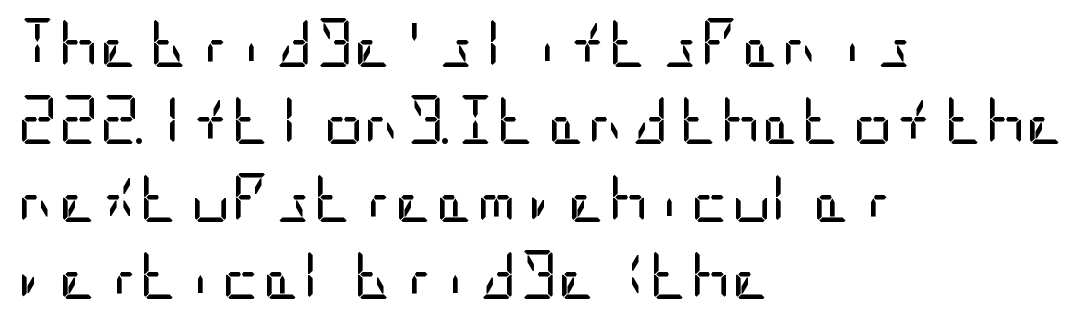
The image shows 50 px regular-weight, condensed sans-serif type, upright; set left-aligned, normal line spacing (1.55x), normal letter spacing, not underlined; low stroke contrast and a large x-height.
